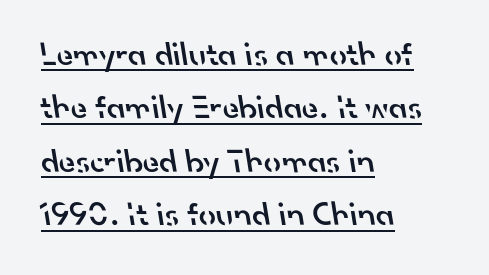
The image shows 34 px semibold sans-serif type; set left-aligned, normal line spacing (1.57x), normal letter spacing, underlined; low stroke contrast and a small x-height.
